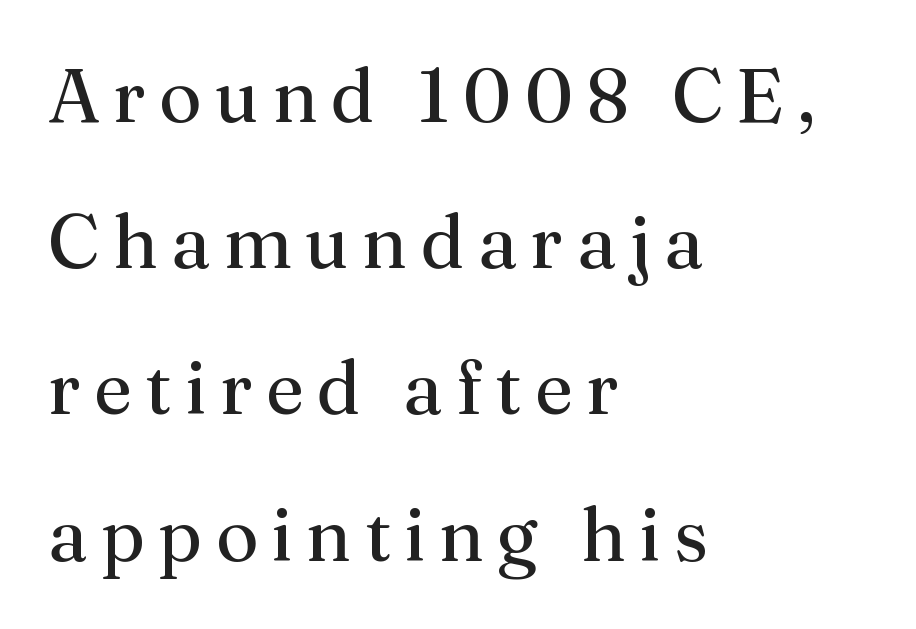
The image shows 75 px regular-weight serif type, upright; set left-aligned, loose line spacing (1.95x), not underlined; medium stroke contrast and a medium x-height.
